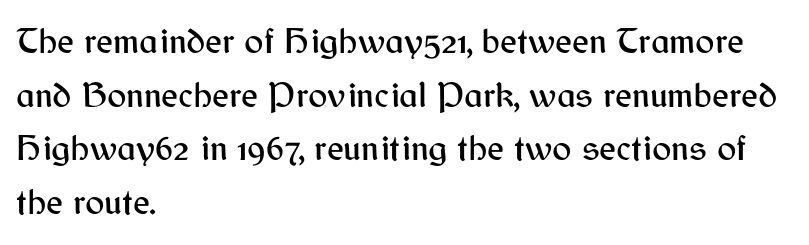
The image shows 36 px sans-serif type, upright; set left-aligned, normal line spacing (1.49x), normal letter spacing, not underlined; medium stroke contrast and a medium x-height.
